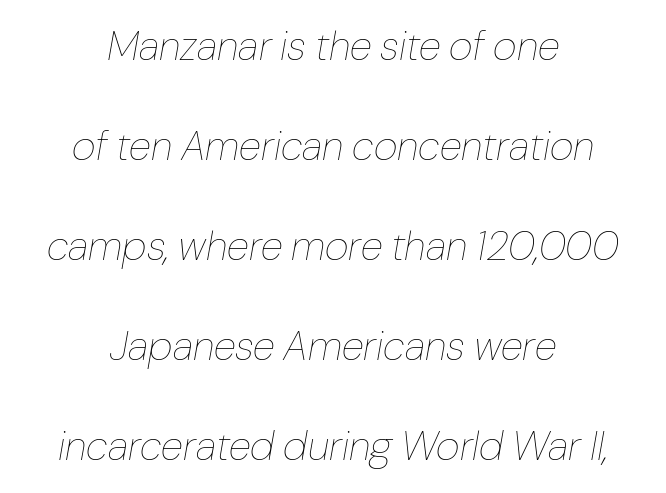
The image shows 41 px thin type, italic (leaning right); set centered, loose line spacing (2.44x), normal letter spacing, not underlined; low stroke contrast and a medium x-height.
